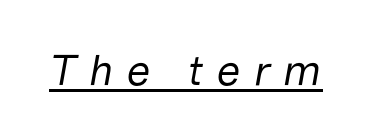
Is there an underline? Yes — a line sits under the letters. Looks like regular typesetting: each glyph gets only the width it needs. No extra ink here — the face is not bold. The typography opts for an oblique posture over an upright one. Does extra space separate the letters? Yes, quite a lot of it.
